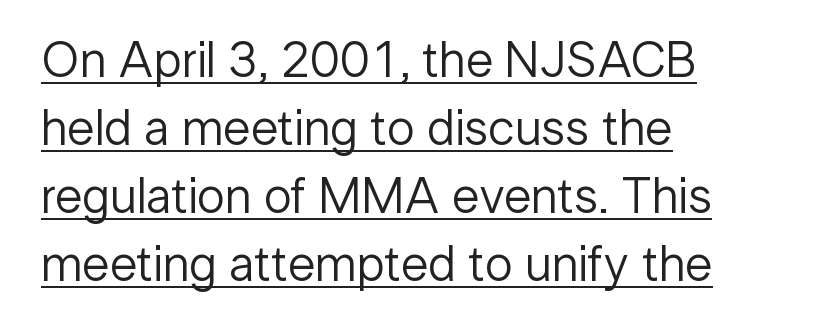
{"serif": "no", "italic": "no", "bold": "no", "weight": "regular", "width": "normal", "stroke_contrast": "low", "x_height": "medium", "monospaced": "no", "underline": "yes", "align": "left", "line_spacing": "normal", "line_spacing_ratio": 1.36, "letter_spacing": "normal", "letter_spacing_em": 0.0, "glyph_px": 50}
